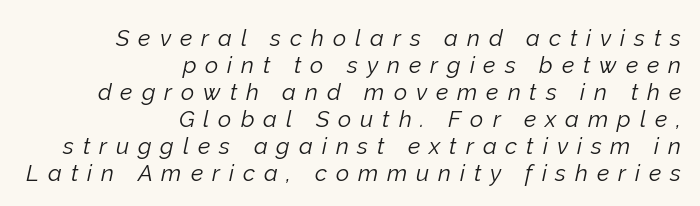
The image shows 23 px text type, italic (leaning right); set right-aligned, line spacing 1.17x, unusually wide letter spacing (+0.39 em), not underlined.
